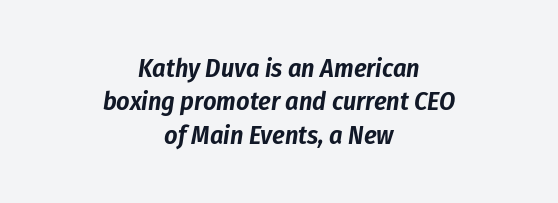
{"italic": "yes", "lean": "right", "slant_degrees": 8, "underline": "no", "align": "center", "line_spacing": "normal", "line_spacing_ratio": 1.28, "letter_spacing": "normal", "letter_spacing_em": 0.0, "glyph_px": 26}
